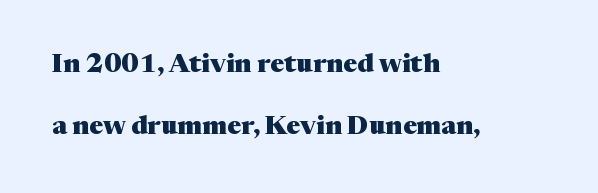
Plain, unruled lines of type. Caption: standard tracking, unaltered. The typography opts for an upright posture over an oblique one. Successive baselines arrive slowly, with a big drop between each. Caption: bold face, heavy strokes. Layout note: lines flush left.
